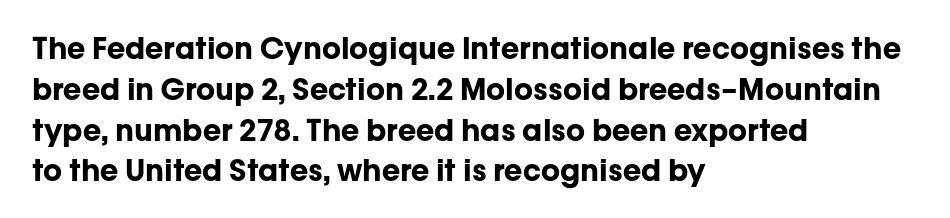
Default kerning and tracking; the words read as compact shapes. You could not count columns in this text — the font is proportionally spaced. The type sits square on the baseline with zero lean. Notice how descenders clear the ascenders below comfortably — that's standard leading.
